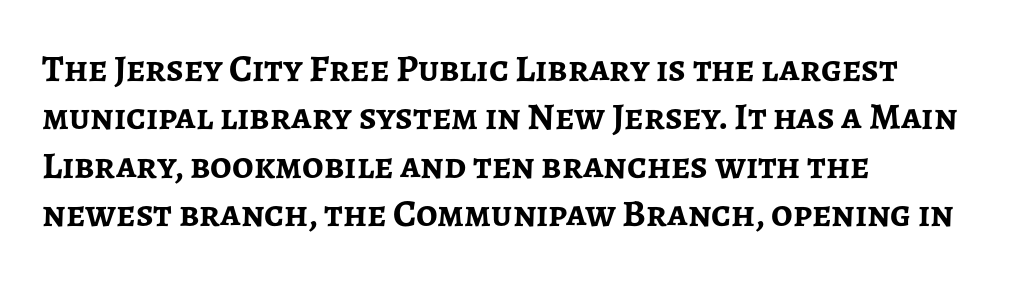
The image shows 38 px semibold sans-serif type, upright; set left-aligned, normal line spacing (1.27x), normal letter spacing, not underlined; low stroke contrast and a medium x-height.
